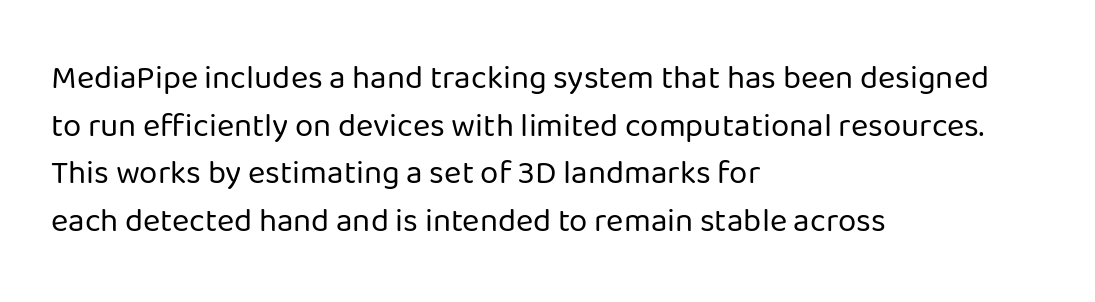
{"serif": "no", "italic": "no", "bold": "no", "weight": "regular", "width": "normal", "stroke_contrast": "low", "x_height": "medium", "monospaced": "no", "underline": "no", "align": "left", "line_spacing": "normal", "line_spacing_ratio": 1.44, "letter_spacing": "normal", "letter_spacing_em": 0.0, "glyph_px": 33}
